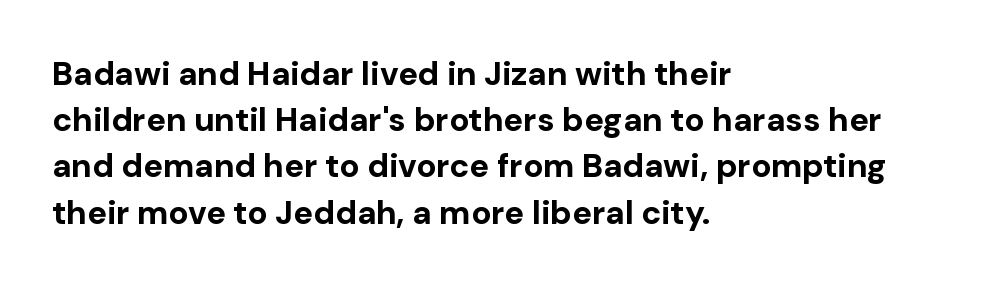
{"serif": "no", "italic": "no", "bold": "yes", "weight": "bold", "width": "normal", "stroke_contrast": "low", "x_height": "medium", "monospaced": "no", "underline": "no", "align": "left", "line_spacing": "normal", "line_spacing_ratio": 1.4, "letter_spacing": "normal", "letter_spacing_em": 0.0, "glyph_px": 33}
